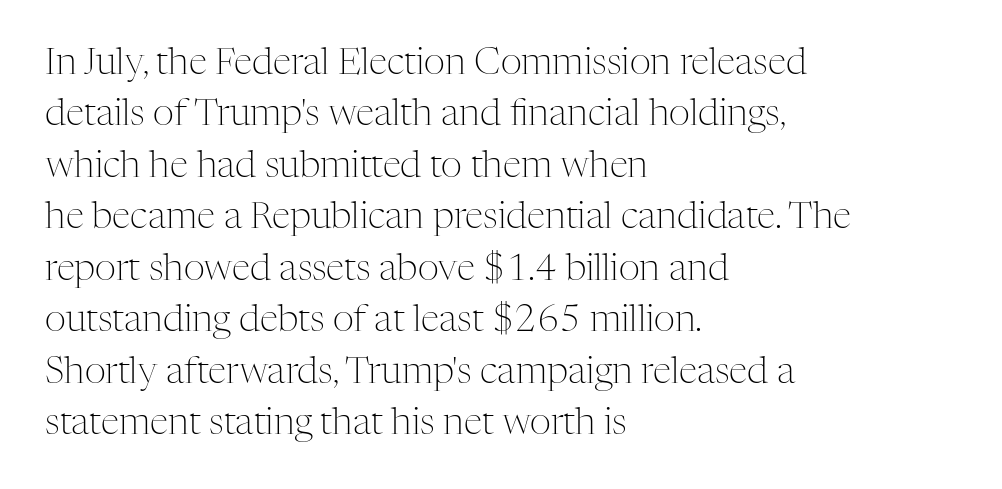
Q: Is the text bold? A: No.
Q: Is the text italic (slanted)? A: No, it is upright.
Q: Is the typeface a serif or a sans-serif typeface? A: Serif.
Q: Is the text underlined? A: No.
Q: How is the paragraph aligned? A: Left-aligned.
Q: Is the spacing between letters normal or unusually wide? A: Normal.
Q: Is the spacing between lines tight, normal or loose? A: Normal.
Q: Width (condensed, normal, or wide)? A: Normal.
Q: Stroke contrast? A: Medium.
Q: x-height? A: Medium.
Q: Monospaced? A: No.
